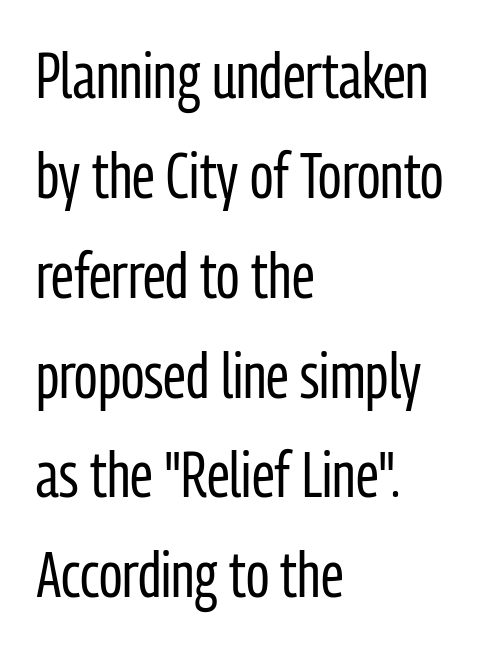
Q: Is the text bold? A: No.
Q: Is the text italic (slanted)? A: No, it is upright.
Q: Is the typeface a serif or a sans-serif typeface? A: Sans-serif.
Q: Is the text underlined? A: No.
Q: How is the paragraph aligned? A: Left-aligned.
Q: Is the spacing between letters normal or unusually wide? A: Normal.
Q: Is the spacing between lines tight, normal or loose? A: Normal.
Q: Width (condensed, normal, or wide)? A: Condensed.
Q: Stroke contrast? A: Low.
Q: x-height? A: Medium.
Q: Monospaced? A: No.
